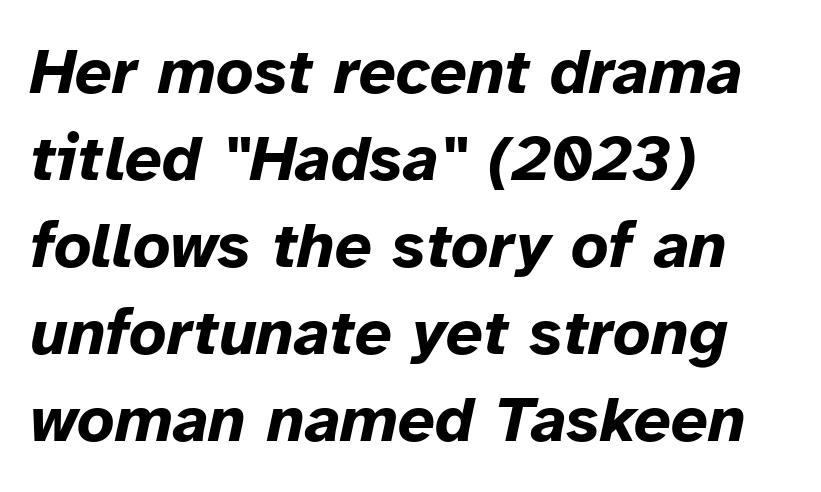
Observe the ordinary spacing: letters are neighbours, not strangers. Leading matches the norm, producing a regular column. Any mark beneath the type? The region is blank. The face used here is proportionally spaced, like ordinary book or web type. Teacher's note: observe the even left margin — that is flush-left alignment. The letters are slanted; this is an italic face.
